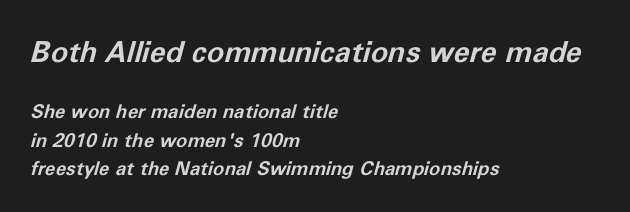
The image shows 29 px bold type, italic (leaning right); set left-aligned, normal line spacing (1.49x), normal letter spacing, not underlined; the first (top) block is 1.53x larger; low stroke contrast and a medium x-height.
